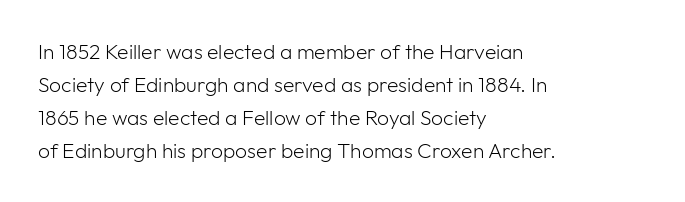
No italicization has been applied; the sample stays upright. This rendering features lettering with no underline. Summary of weight: not heavy and not bold. The typesetter chose a ragged-right arrangement here. The vertical gap from one line to the next is medium.
